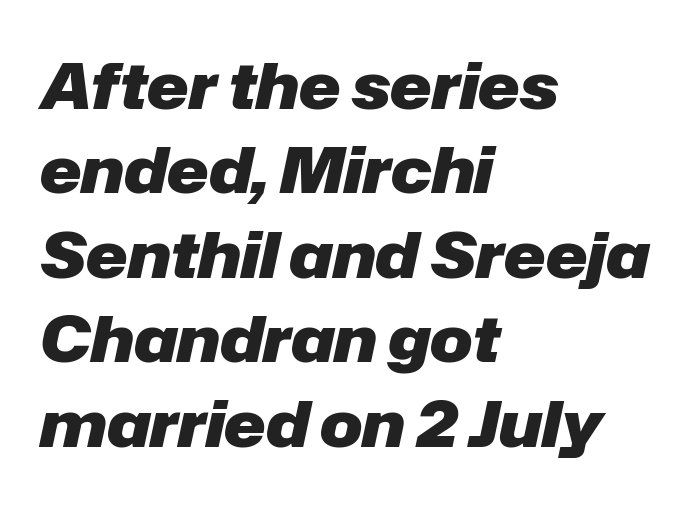
The image shows 63 px heavy type, italic (leaning right); set left-aligned, normal line spacing (1.34x), normal letter spacing, not underlined; low stroke contrast and a medium x-height.
